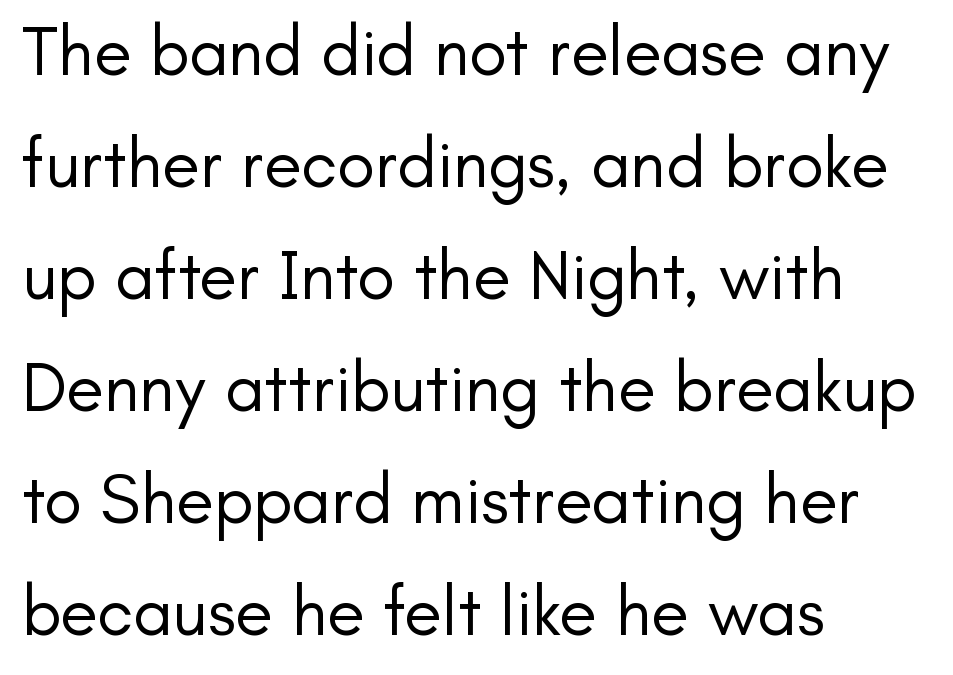
The image shows 70 px regular-weight sans-serif type, upright; set left-aligned, normal line spacing (1.6x), normal letter spacing, not underlined; low stroke contrast and a small x-height.
